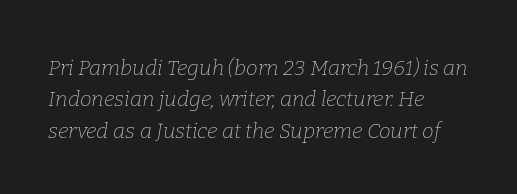
The image shows 21 px text type, italic (leaning right); set left-aligned, normal line spacing (1.49x), normal letter spacing, not underlined.
